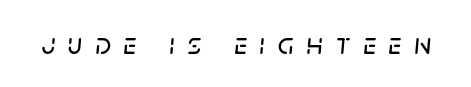
{"italic": "yes", "lean": "right", "slant_degrees": 5, "width": "normal", "stroke_contrast": "low", "x_height": "large", "monospaced": "no", "underline": "no", "letter_spacing": "wide", "letter_spacing_em": 0.44, "glyph_px": 30}
